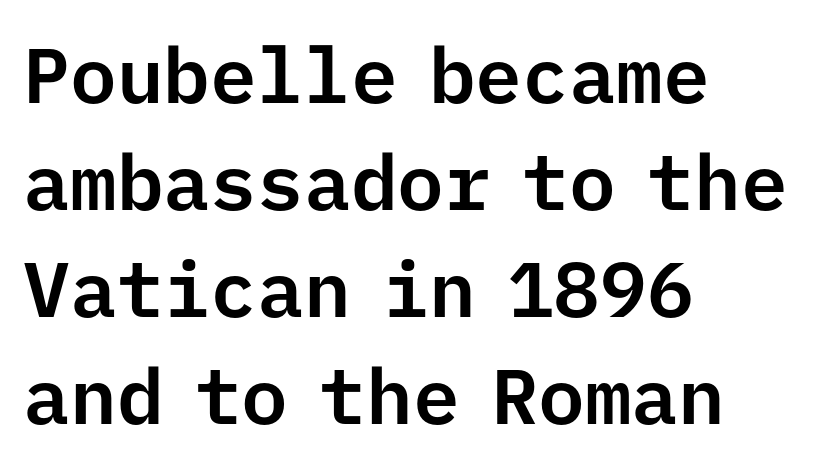
{"serif": "no", "italic": "no", "width": "normal", "stroke_contrast": "low", "x_height": "medium", "monospaced": "yes", "underline": "no", "align": "left", "line_spacing": "normal", "line_spacing_ratio": 1.37, "letter_spacing": "normal", "letter_spacing_em": 0.0, "glyph_px": 78}
